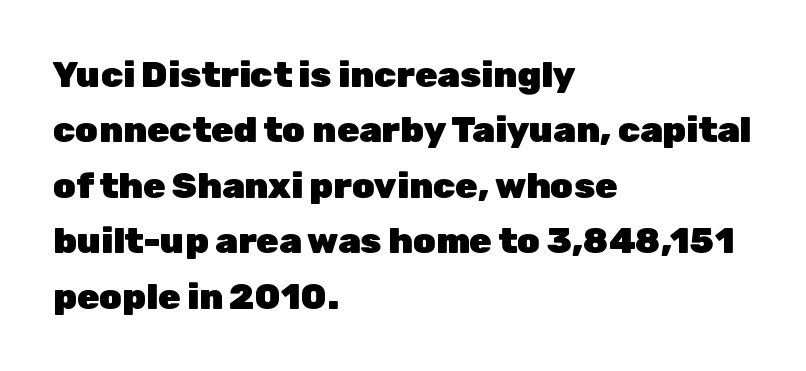
{"serif": "no", "italic": "no", "bold": "yes", "weight": "heavy", "width": "normal", "stroke_contrast": "low", "x_height": "medium", "monospaced": "no", "underline": "no", "align": "left", "line_spacing": "normal", "line_spacing_ratio": 1.54, "letter_spacing": "normal", "letter_spacing_em": 0.0, "glyph_px": 36}
